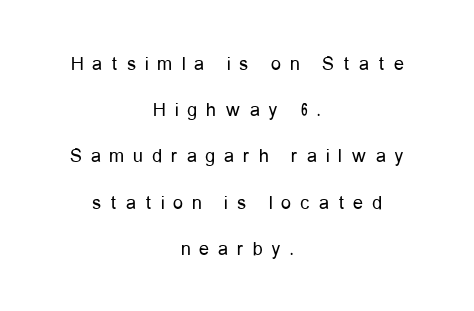
Q: Is the text bold? A: No.
Q: Is the text italic (slanted)? A: No, it is upright.
Q: Is the text underlined? A: No.
Q: How is the paragraph aligned? A: Centered.
Q: Is the spacing between letters normal or unusually wide? A: Unusually wide.
Q: Is the spacing between lines tight, normal or loose? A: Loose.
